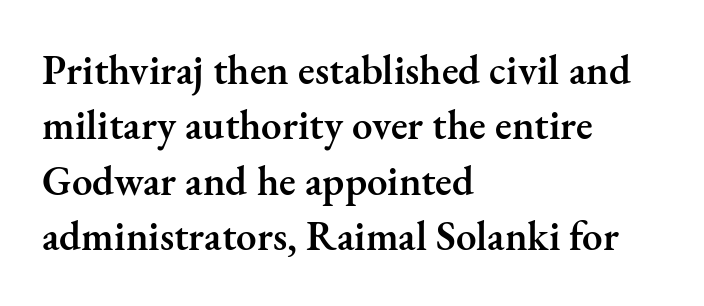
Q: Is the text bold? A: Semi-bold.
Q: Is the text italic (slanted)? A: No, it is upright.
Q: Is the typeface a serif or a sans-serif typeface? A: Serif.
Q: Is the text underlined? A: No.
Q: How is the paragraph aligned? A: Left-aligned.
Q: Is the spacing between letters normal or unusually wide? A: Normal.
Q: Is the spacing between lines tight, normal or loose? A: Normal.
Q: Width (condensed, normal, or wide)? A: Normal.
Q: Stroke contrast? A: Medium.
Q: x-height? A: Small.
Q: Monospaced? A: No.
